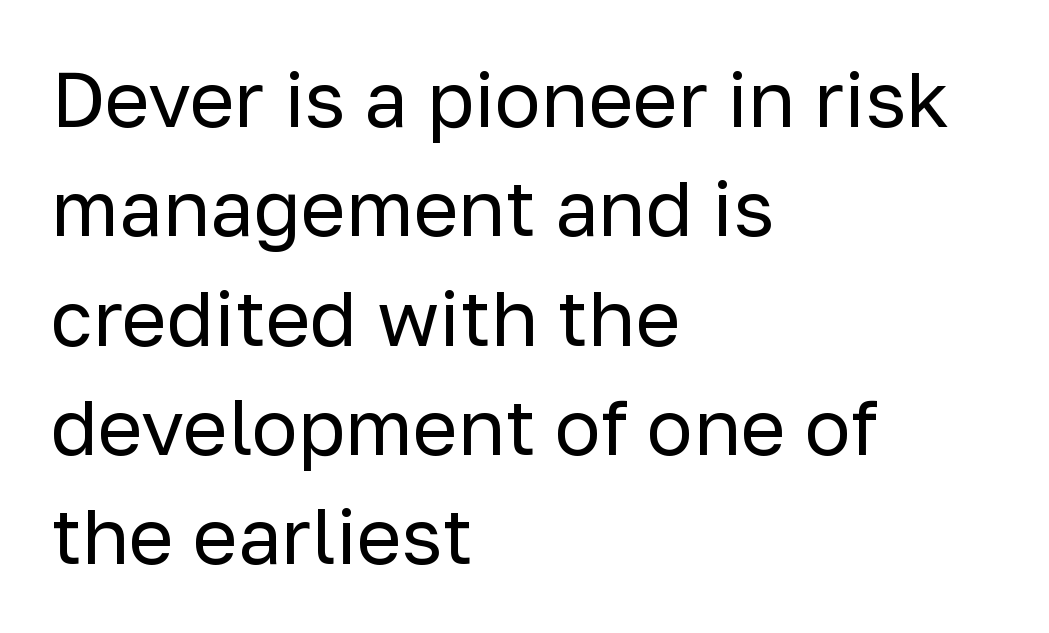
The image shows 77 px regular-weight sans-serif type, upright; set left-aligned, normal line spacing (1.42x), normal letter spacing, not underlined; low stroke contrast and a medium x-height.
